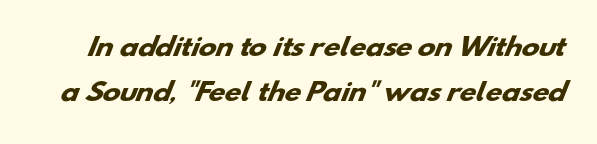
{"bold": "yes", "underline": "no", "line_spacing_ratio": 1.87, "letter_spacing": "normal", "letter_spacing_em": 0.0, "glyph_px": 24}
